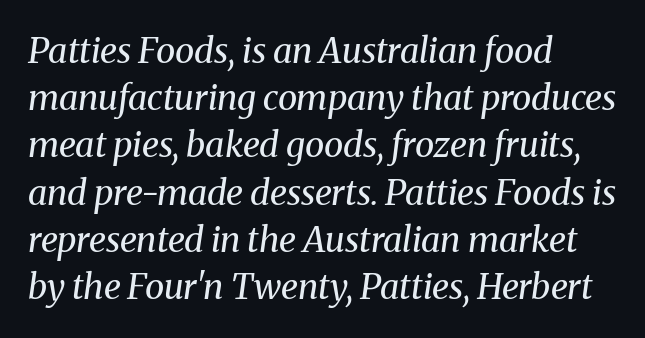
{"serif": "yes", "italic": "yes", "lean": "right", "slant_degrees": 8, "bold": "no", "weight": "regular", "width": "normal", "stroke_contrast": "medium", "x_height": "medium", "monospaced": "no", "underline": "no", "align": "left", "line_spacing": "normal", "line_spacing_ratio": 1.35, "letter_spacing": "normal", "letter_spacing_em": 0.0, "glyph_px": 35}
